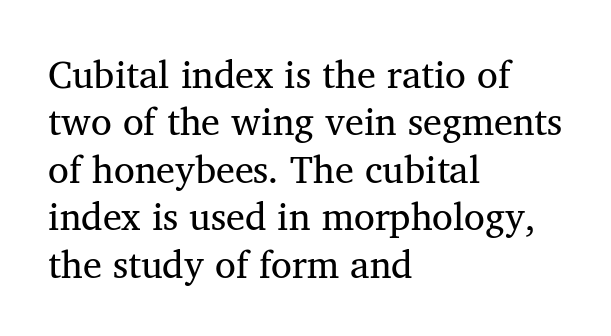
{"serif": "yes", "italic": "no", "bold": "no", "weight": "regular", "width": "normal", "stroke_contrast": "medium", "x_height": "medium", "monospaced": "no", "underline": "no", "align": "left", "line_spacing": "normal", "line_spacing_ratio": 1.25, "letter_spacing": "normal", "letter_spacing_em": 0.0, "glyph_px": 38}
